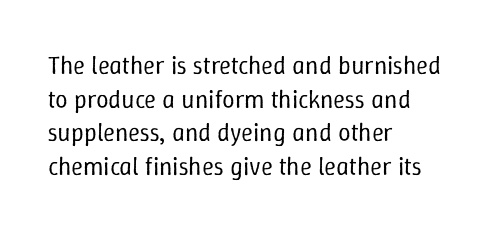
Q: Is the text bold? A: No.
Q: Is the text italic (slanted)? A: No, it is upright.
Q: Is the text underlined? A: No.
Q: How is the paragraph aligned? A: Left-aligned.
Q: Is the spacing between letters normal or unusually wide? A: Normal.
Q: Is the spacing between lines tight, normal or loose? A: Normal.
